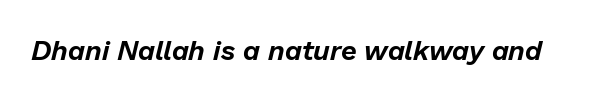
The foot of each line stays bare and open. Style check: oblique. Spacing verdict: proportional, widths tailored to each character. A typesetter would call this zero additional tracking.
